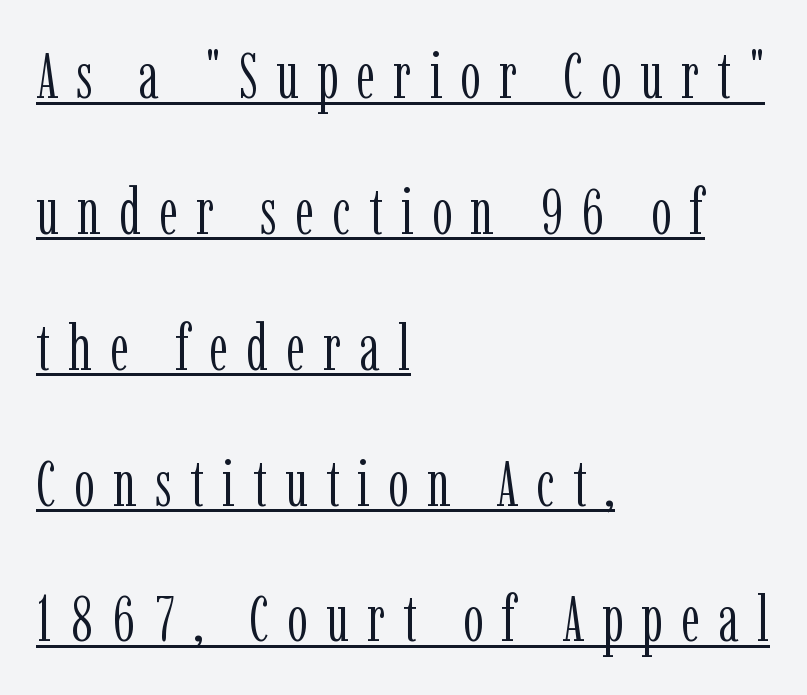
Q: Is the text bold? A: No.
Q: Is the text italic (slanted)? A: No, it is upright.
Q: Is the typeface a serif or a sans-serif typeface? A: Serif.
Q: Is the text underlined? A: Yes.
Q: How is the paragraph aligned? A: Left-aligned.
Q: Is the spacing between letters normal or unusually wide? A: Unusually wide.
Q: Is the spacing between lines tight, normal or loose? A: Loose.
Q: Width (condensed, normal, or wide)? A: Condensed.
Q: Stroke contrast? A: Low.
Q: x-height? A: Medium.
Q: Monospaced? A: No.
